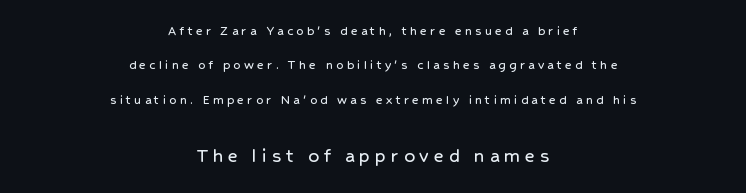
{"italic": "no", "underline": "no", "align": "center", "line_spacing": "loose", "line_spacing_ratio": 2.46, "letter_spacing": "wide", "letter_spacing_em": 0.24, "larger_block": "second", "size_ratio": 1.5, "glyph_px": 21}
